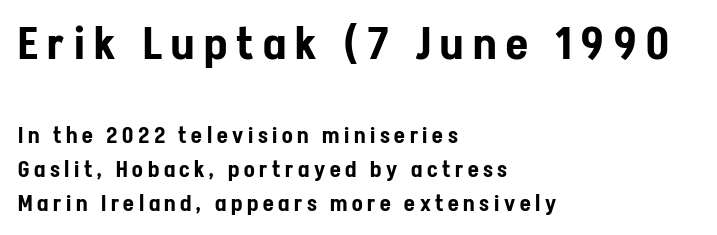
{"serif": "no", "italic": "no", "width": "condensed", "stroke_contrast": "low", "x_height": "medium", "monospaced": "no", "underline": "no", "align": "left", "line_spacing": "normal", "line_spacing_ratio": 1.54, "letter_spacing": "wide", "letter_spacing_em": 0.21, "larger_block": "first", "size_ratio": 2.05, "glyph_px": 45}
